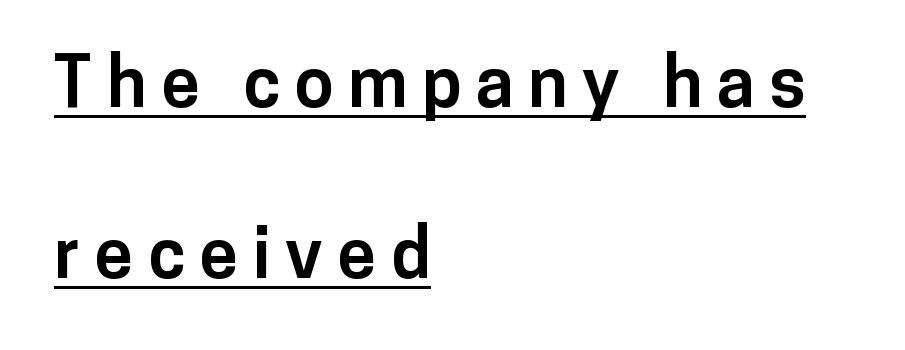
Descenders here cross a horizontal rule under the line. Is this a fixed-width face? No — the glyphs have proportional, varying widths. Substantial extra tracking has been applied to these lines. The leading is generous, giving the passage an open texture. This sample uses an upright cut, with every glyph sitting square on the baseline.
